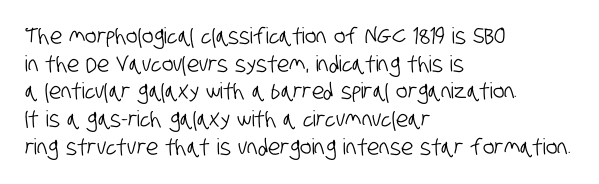
The image shows 22 px text type; set left-aligned, normal line spacing (1.26x), normal letter spacing, not underlined.
